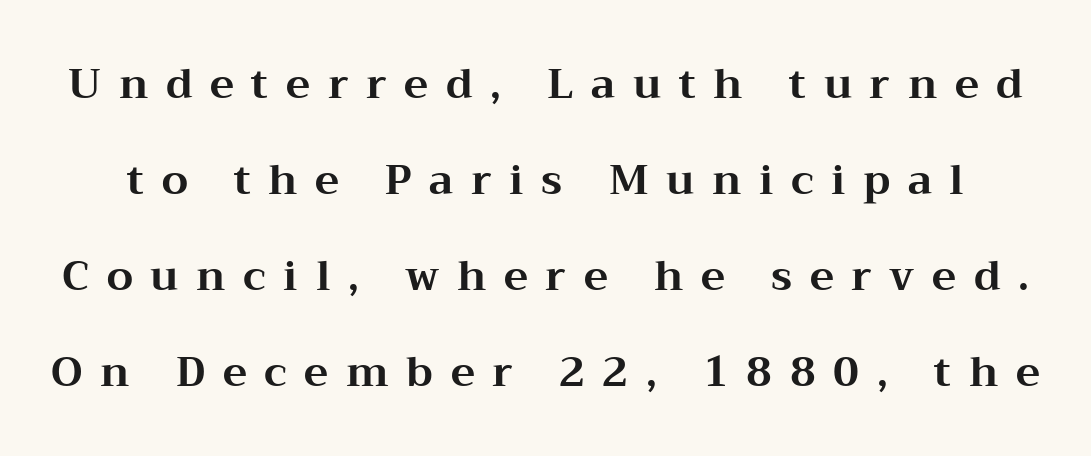
{"serif": "yes", "italic": "no", "bold": "yes", "weight": "bold", "width": "wide", "stroke_contrast": "medium", "x_height": "medium", "monospaced": "no", "underline": "no", "line_spacing": "loose", "line_spacing_ratio": 2.34, "letter_spacing": "wide", "letter_spacing_em": 0.43, "glyph_px": 41}
